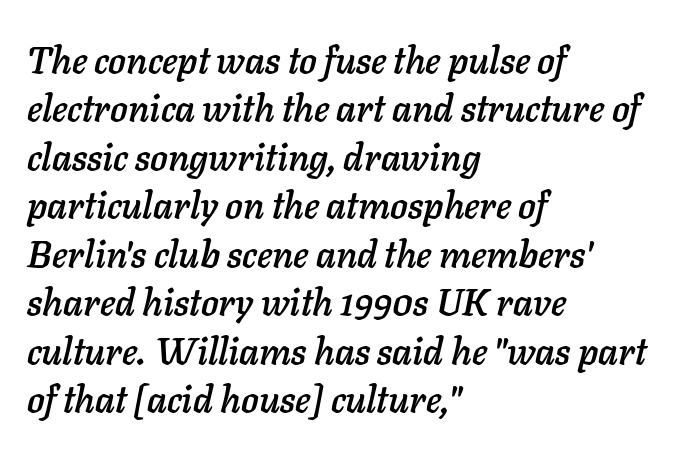
The image shows 37 px text type, italic (leaning right); set left-aligned, normal line spacing (1.31x), normal letter spacing, not underlined; low stroke contrast and a medium x-height.
